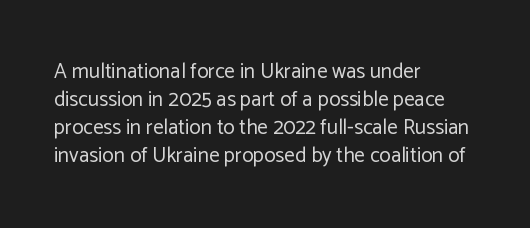
{"italic": "no", "bold": "no", "underline": "no", "align": "left", "line_spacing": "normal", "line_spacing_ratio": 1.33, "letter_spacing": "normal", "letter_spacing_em": 0.0, "glyph_px": 21}
